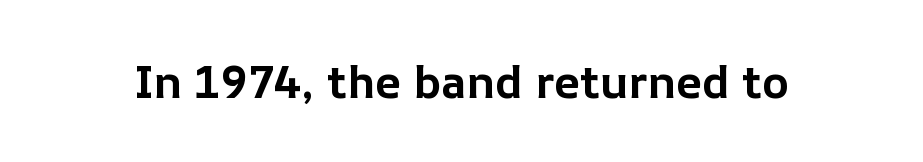
There is no visible air inserted between adjacent glyphs. Looks like regular typesetting: each glyph gets only the width it needs. In terms of weight, the rendering is a true, heavy bold. Unlike italic type, these characters show no tilt at all. Lines of text with bare space underneath.
